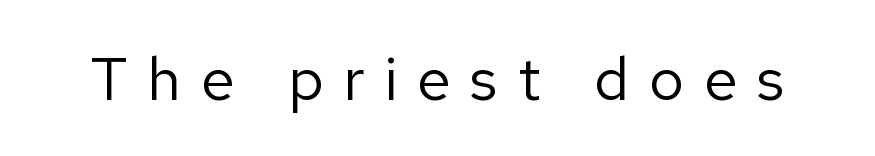
The image shows 61 px regular-weight sans-serif type, upright; set unusually wide letter spacing (+0.32 em), not underlined; low stroke contrast and a medium x-height.
